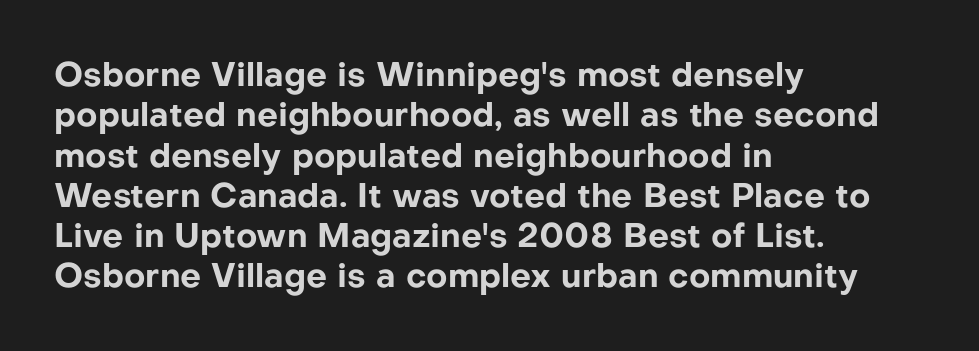
Q: Is the text bold? A: Yes.
Q: Is the text italic (slanted)? A: No, it is upright.
Q: Is the typeface a serif or a sans-serif typeface? A: Sans-serif.
Q: Is the text underlined? A: No.
Q: How is the paragraph aligned? A: Left-aligned.
Q: Is the spacing between letters normal or unusually wide? A: Normal.
Q: Width (condensed, normal, or wide)? A: Normal.
Q: Stroke contrast? A: Low.
Q: x-height? A: Medium.
Q: Monospaced? A: No.
